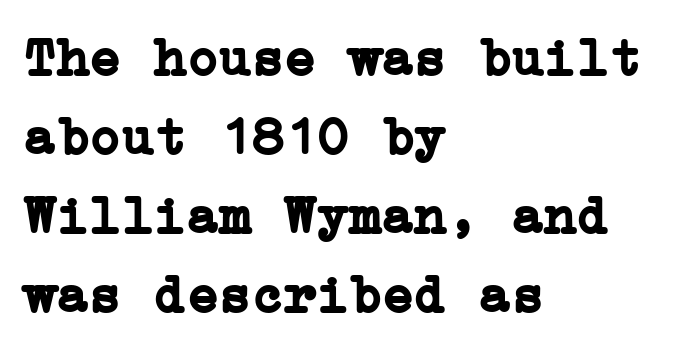
Q: Is the text bold? A: Yes.
Q: Is the text italic (slanted)? A: No, it is upright.
Q: Is the typeface a serif or a sans-serif typeface? A: Serif.
Q: Is the text underlined? A: No.
Q: How is the paragraph aligned? A: Left-aligned.
Q: Is the spacing between letters normal or unusually wide? A: Normal.
Q: Is the spacing between lines tight, normal or loose? A: Normal.
Q: Width (condensed, normal, or wide)? A: Normal.
Q: Stroke contrast? A: Low.
Q: x-height? A: Medium.
